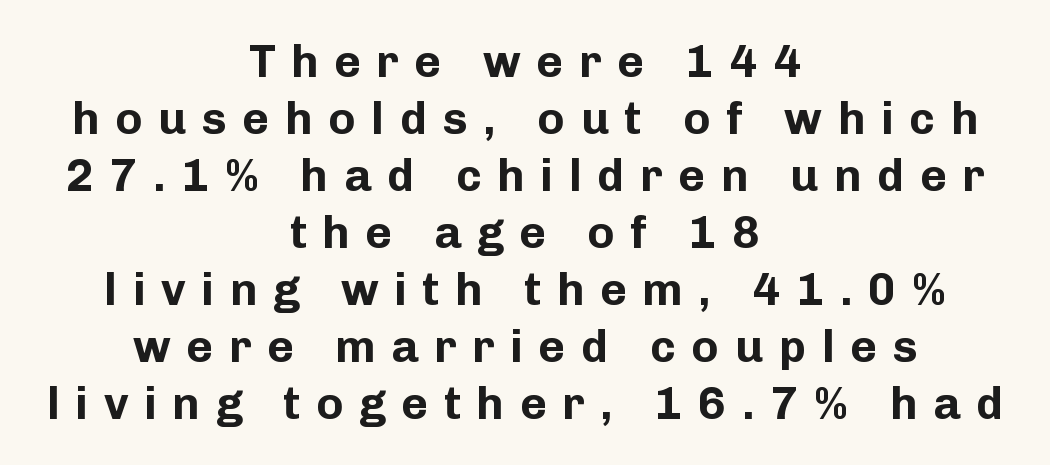
The image shows 46 px bold sans-serif type, upright; set centered, line spacing 1.24x, unusually wide letter spacing (+0.34 em), not underlined; low stroke contrast and a medium x-height.
